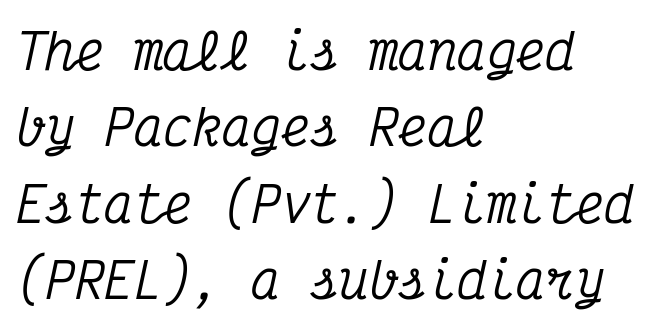
How are the letters spaced? Ordinarily, with no added tracking. Think of a typewriter: that constant character pitch is what you see here. Left-aligned paragraph, ragged on the right. Characters are canted at an angle relative to the baseline's perpendicular.
